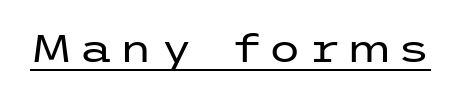
{"serif": "no", "italic": "no", "bold": "no", "weight": "regular", "width": "wide", "stroke_contrast": "low", "x_height": "medium", "underline": "yes", "glyph_px": 38}
